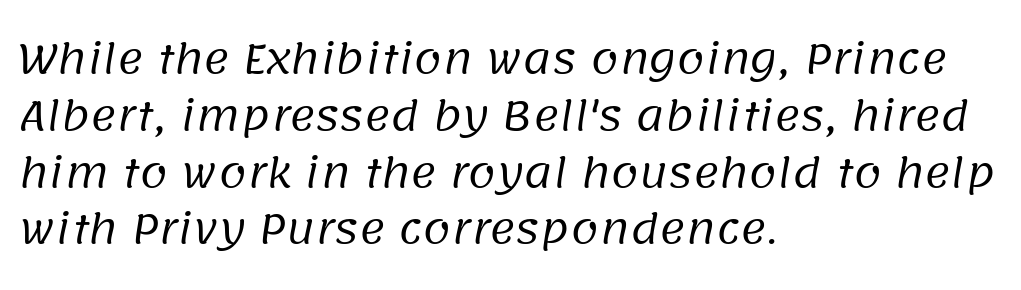
Looks like regular typesetting: each glyph gets only the width it needs. Summary of vertical rhythm: regular, with standard interline spacing. Compared with a centered layout, this one pins lines to the left instead. Letters rest on an invisible, unmarked baseline. Weight: regular or lighter.
